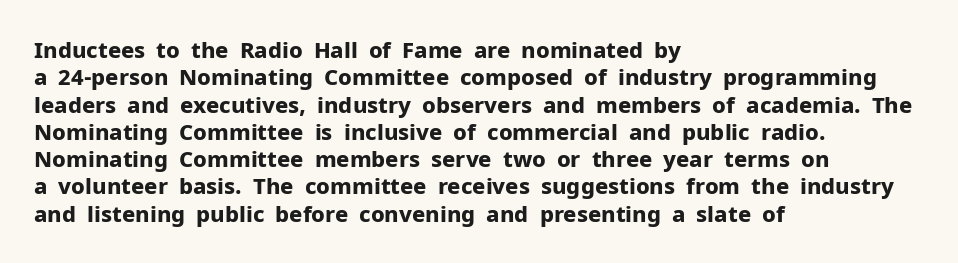
{"italic": "no", "bold": "yes", "underline": "no", "align": "left", "line_spacing_ratio": 1.24, "letter_spacing": "normal", "letter_spacing_em": 0.0, "glyph_px": 22}
